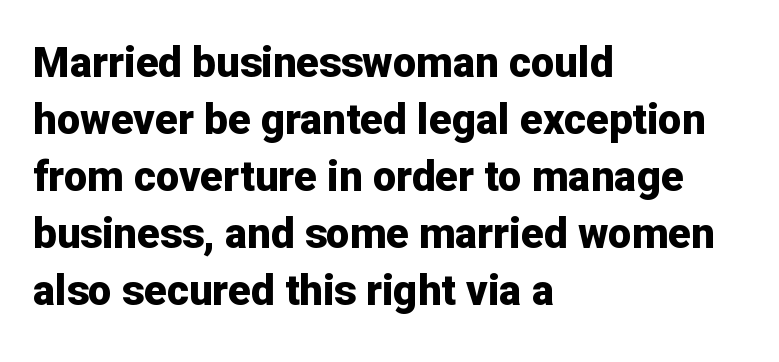
Q: Is the text bold? A: Yes.
Q: Is the text italic (slanted)? A: No, it is upright.
Q: Is the typeface a serif or a sans-serif typeface? A: Sans-serif.
Q: Is the text underlined? A: No.
Q: How is the paragraph aligned? A: Left-aligned.
Q: Is the spacing between letters normal or unusually wide? A: Normal.
Q: Is the spacing between lines tight, normal or loose? A: Normal.
Q: Width (condensed, normal, or wide)? A: Normal.
Q: Stroke contrast? A: Low.
Q: x-height? A: Medium.
Q: Monospaced? A: No.
